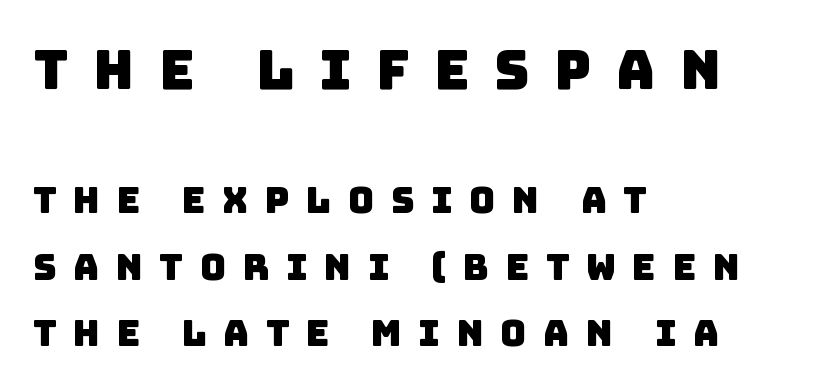
The image shows 54 px sans-serif type; set left-aligned, line spacing 1.85x, unusually wide letter spacing (+0.46 em), not underlined; the first (top) block is 1.5x larger; low stroke contrast and a large x-height.
